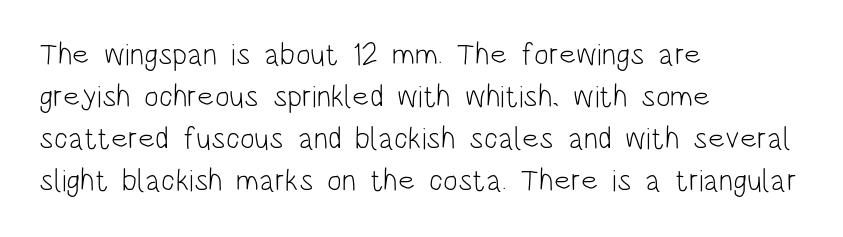
Q: Is the text bold? A: No.
Q: Is the text italic (slanted)? A: No, it is upright.
Q: Is the typeface a serif or a sans-serif typeface? A: Sans-serif.
Q: Is the text underlined? A: No.
Q: How is the paragraph aligned? A: Left-aligned.
Q: Is the spacing between letters normal or unusually wide? A: Normal.
Q: Is the spacing between lines tight, normal or loose? A: Normal.
Q: Width (condensed, normal, or wide)? A: Condensed.
Q: Stroke contrast? A: Low.
Q: x-height? A: Large.
Q: Monospaced? A: No.
